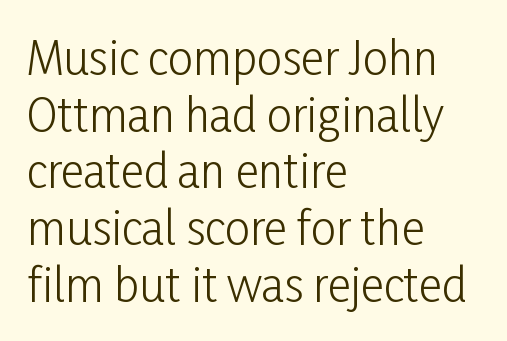
The image shows 45 px light, condensed sans-serif type, upright; set left-aligned, normal line spacing (1.26x), normal letter spacing, not underlined; low stroke contrast and a medium x-height.
